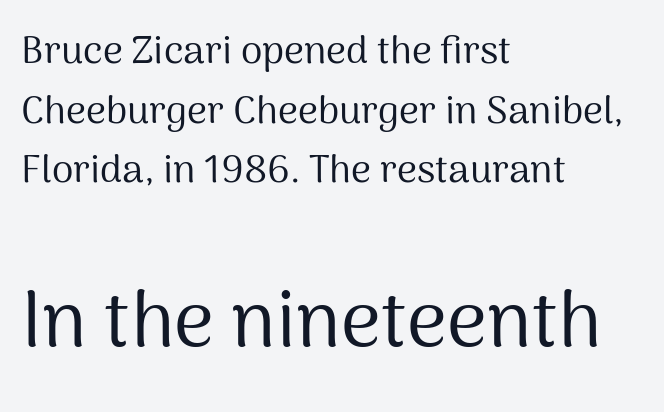
The image shows 78 px regular-weight sans-serif type, upright; set left-aligned, normal line spacing (1.53x), normal letter spacing, not underlined; the second (bottom) block is 2.0x larger; medium stroke contrast and a medium x-height.
